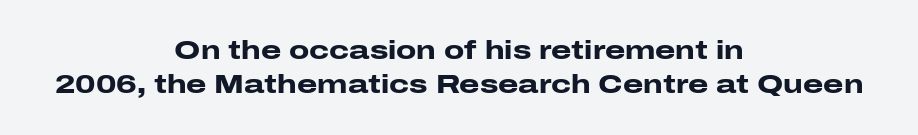
The image shows 26 px bold type, upright; set centered, normal line spacing (1.29x), normal letter spacing, not underlined.
